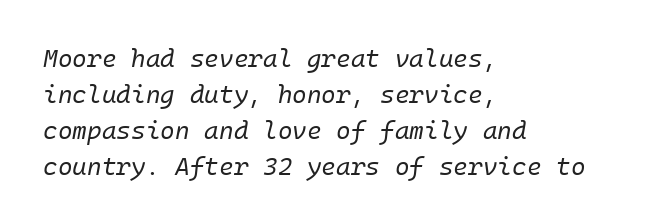
{"italic": "yes", "lean": "right", "slant_degrees": 10, "bold": "no", "underline": "no", "align": "left", "line_spacing": "normal", "line_spacing_ratio": 1.44, "letter_spacing": "normal", "letter_spacing_em": 0.0, "glyph_px": 25}
